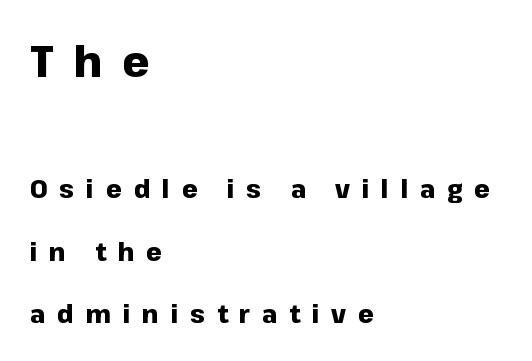
Nothing sits at the stroke ends, so this counts as sans-serif. Reading top to bottom, the characters get smaller at the block break. Weight check: bold — yes, fully. A classic flush-left, rag-right setting is used for this passage. Line spacing here is loose. The letters stand straight up with perfectly vertical stems.
